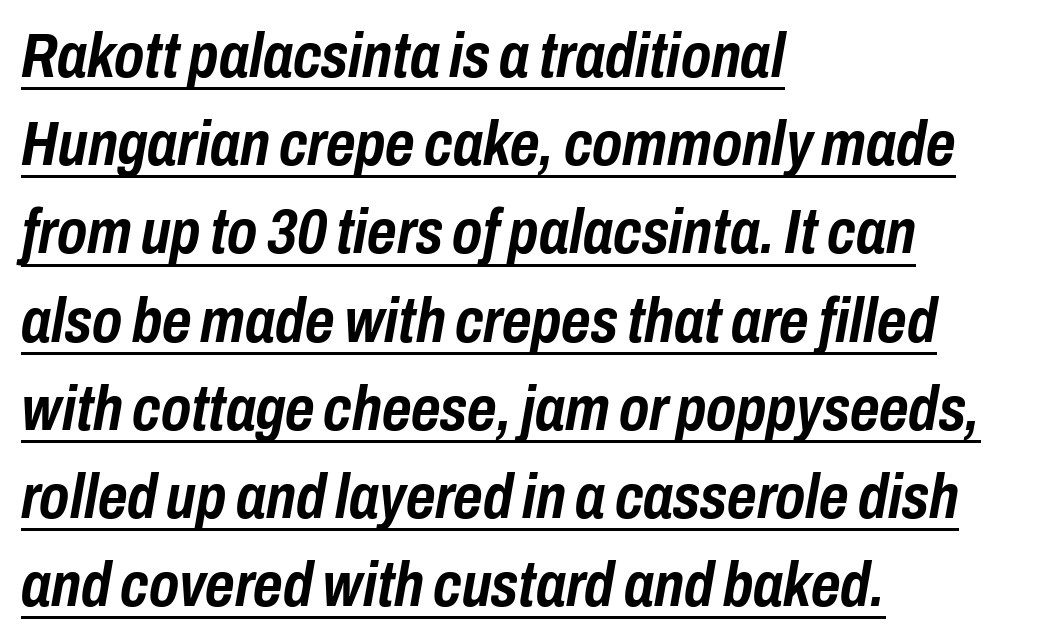
Underline: present. This sample is left-justified, so line endings fall wherever the words run out. The letters sit at their default tracking, neither squeezed nor spread. Is the type bold? Yes — the strokes are clearly thick and heavy. Varying glyph widths throughout — classic text-font behaviour.
